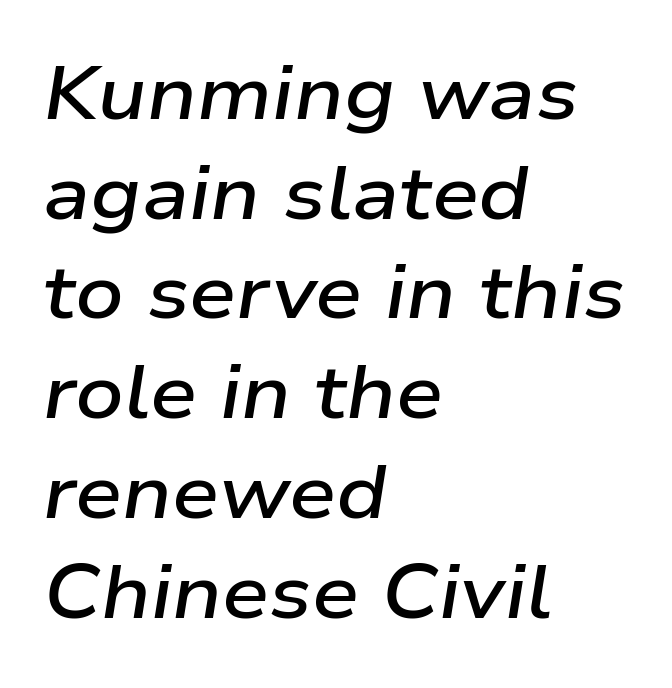
Q: Is the text bold? A: Semi-bold.
Q: Is the text italic (slanted)? A: Yes, it leans right by about 9 degrees.
Q: Is the text underlined? A: No.
Q: How is the paragraph aligned? A: Left-aligned.
Q: Is the spacing between letters normal or unusually wide? A: Normal.
Q: Is the spacing between lines tight, normal or loose? A: Normal.
Q: Width (condensed, normal, or wide)? A: Wide.
Q: Stroke contrast? A: Low.
Q: x-height? A: Medium.
Q: Monospaced? A: No.
